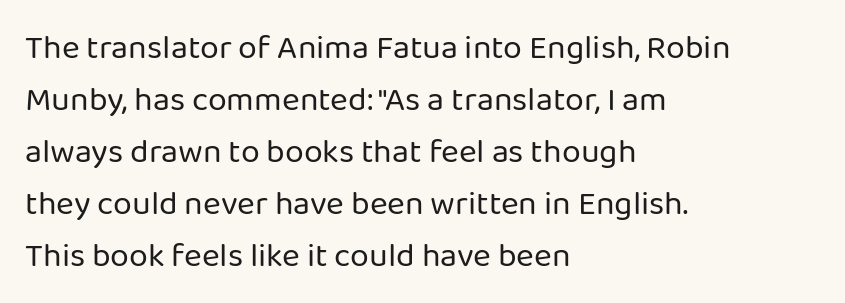
The image shows 34 px regular-weight sans-serif type, upright; set left-aligned, normal line spacing (1.53x), normal letter spacing, not underlined; low stroke contrast and a medium x-height.
